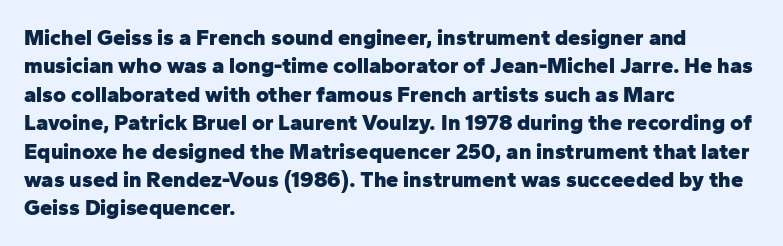
This is the regular roman posture of the typeface. The lines in this sample share a left origin and differ only in where they stop. Standard letterfit; no display-style spreading of the glyphs. Heavy-handed strokes throughout: this text is bold. The space directly below the letters is spotless.
